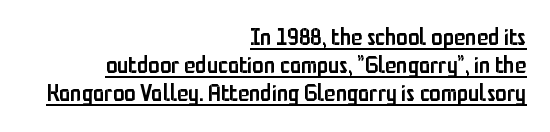
{"italic": "no", "bold": "semi", "underline": "yes", "align": "right", "line_spacing_ratio": 1.21, "letter_spacing": "normal", "letter_spacing_em": 0.0, "glyph_px": 23}
